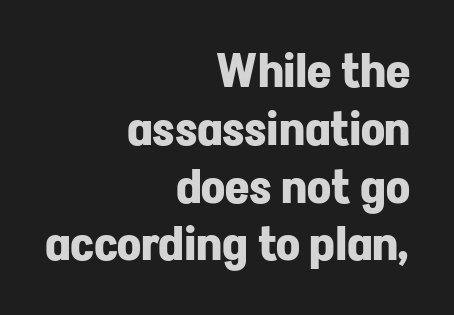
The image shows 47 px bold sans-serif type, upright; set right-aligned, line spacing 1.23x, normal letter spacing, not underlined; low stroke contrast and a medium x-height.
